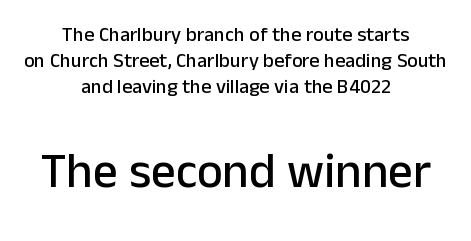
{"serif": "no", "italic": "no", "width": "normal", "stroke_contrast": "low", "x_height": "medium", "monospaced": "no", "underline": "no", "align": "center", "line_spacing": "normal", "line_spacing_ratio": 1.3, "letter_spacing": "normal", "letter_spacing_em": 0.0, "larger_block": "second", "size_ratio": 2.45, "glyph_px": 49}
